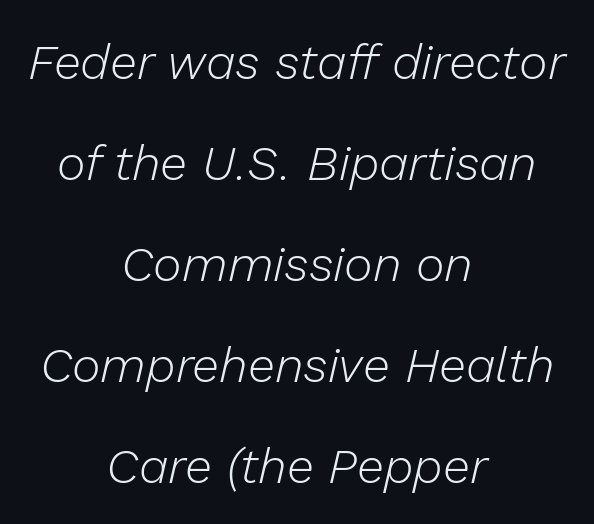
The image shows 49 px light type, italic (leaning right); set centered, loose line spacing (2.06x), normal letter spacing, not underlined; low stroke contrast and a medium x-height.
